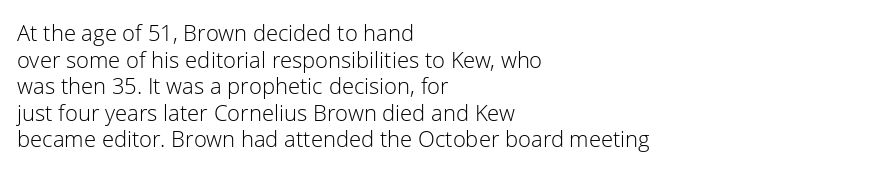
Q: Is the text bold? A: No.
Q: Is the text italic (slanted)? A: No, it is upright.
Q: Is the text underlined? A: No.
Q: How is the paragraph aligned? A: Left-aligned.
Q: Is the spacing between letters normal or unusually wide? A: Normal.
